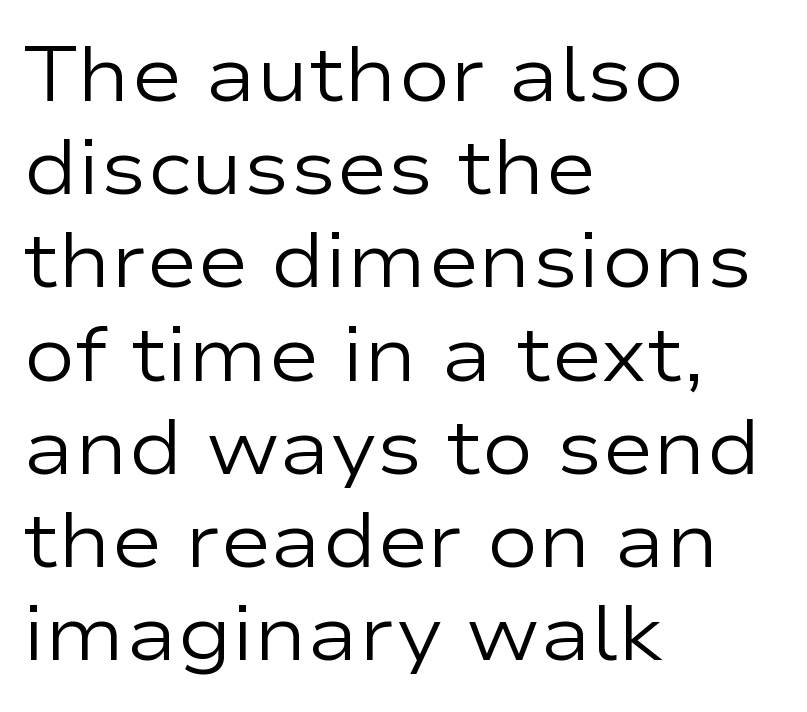
The image shows 77 px regular-weight, wide sans-serif type, upright; set left-aligned, line spacing 1.21x, normal letter spacing, not underlined; low stroke contrast and a medium x-height.
